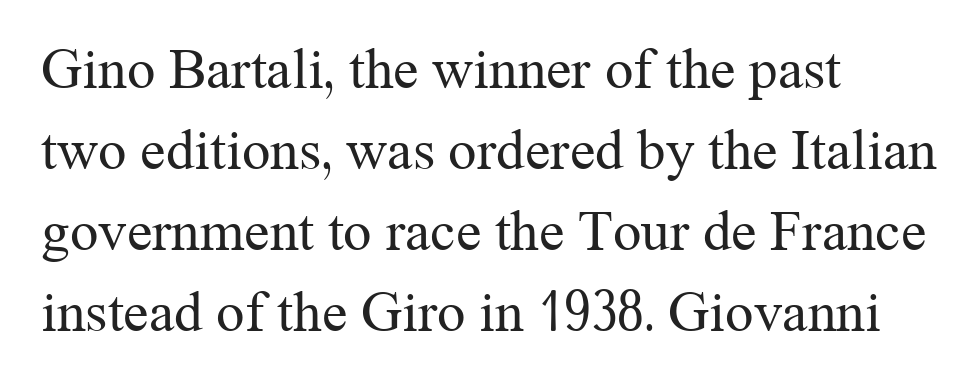
The image shows 57 px regular-weight serif type, upright; set left-aligned, normal line spacing (1.42x), normal letter spacing, not underlined; medium stroke contrast and a medium x-height.
